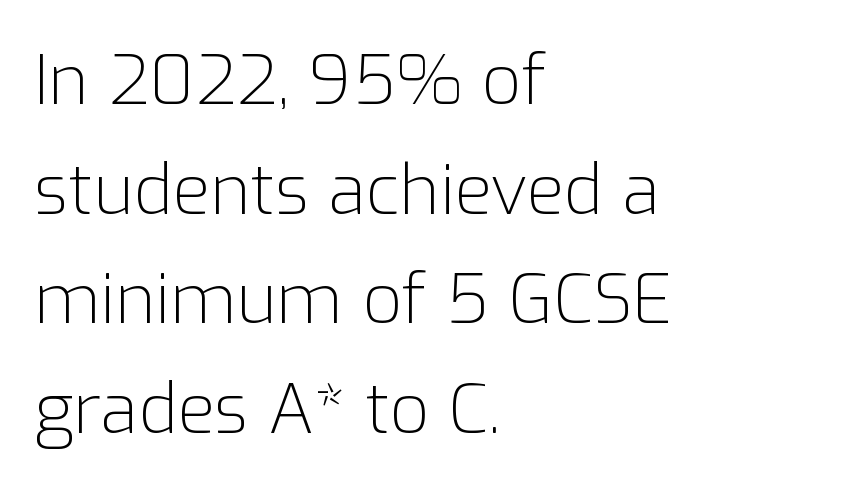
{"serif": "no", "italic": "no", "bold": "no", "weight": "light", "width": "normal", "stroke_contrast": "low", "x_height": "medium", "monospaced": "no", "underline": "no", "align": "left", "line_spacing": "normal", "line_spacing_ratio": 1.59, "letter_spacing": "normal", "letter_spacing_em": 0.0, "glyph_px": 69}
